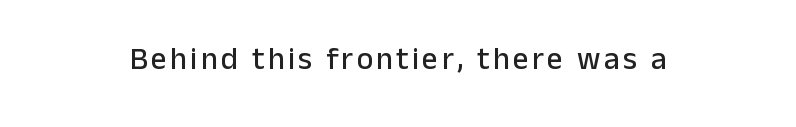
{"serif": "no", "italic": "no", "width": "normal", "stroke_contrast": "low", "x_height": "medium", "monospaced": "no", "underline": "no", "align": "center", "glyph_px": 31}
